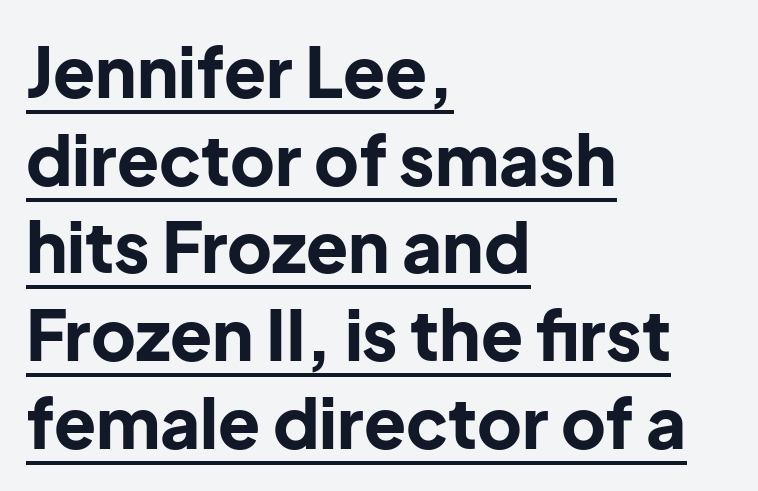
The image shows 69 px bold sans-serif type, upright; set left-aligned, normal line spacing (1.27x), normal letter spacing, underlined; low stroke contrast and a medium x-height.
